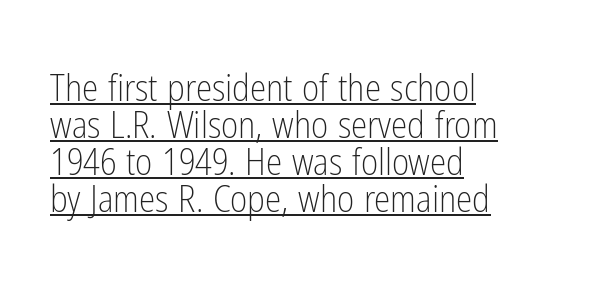
{"serif": "no", "italic": "no", "bold": "no", "weight": "light", "width": "condensed", "stroke_contrast": "low", "x_height": "medium", "monospaced": "no", "underline": "yes", "align": "left", "line_spacing": "tight", "line_spacing_ratio": 1.0, "letter_spacing": "normal", "letter_spacing_em": 0.0, "glyph_px": 37}
